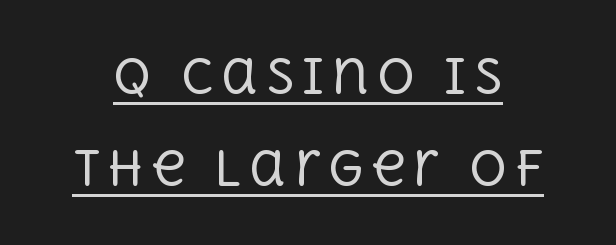
Typographically, this falls in the serif category. Style check: upright. Leading is clearly above the norm, producing a sparse column. Spacing verdict: proportional, widths tailored to each character. Think standard paragraph weight, or any step lighter than that. The glyphs are accompanied by a horizontal stroke just below them.
